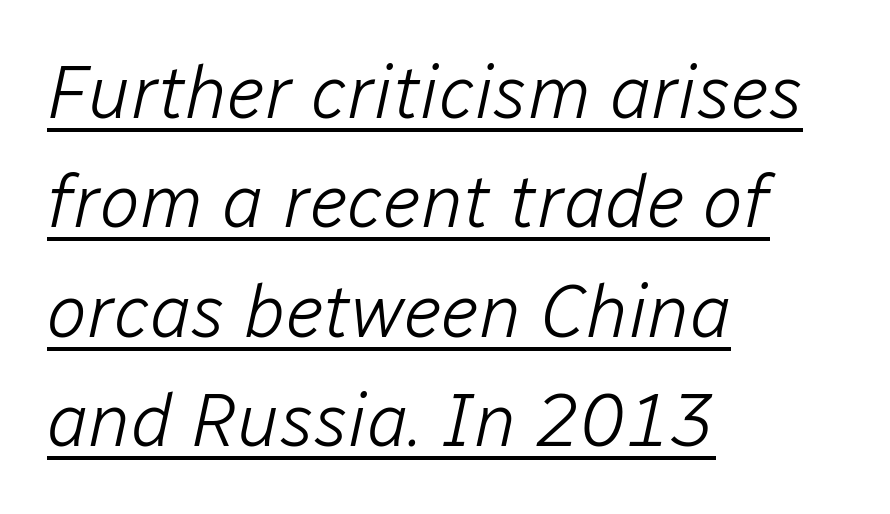
The image shows 75 px light type, italic (leaning right); set left-aligned, normal line spacing (1.46x), normal letter spacing, underlined; low stroke contrast and a medium x-height.
